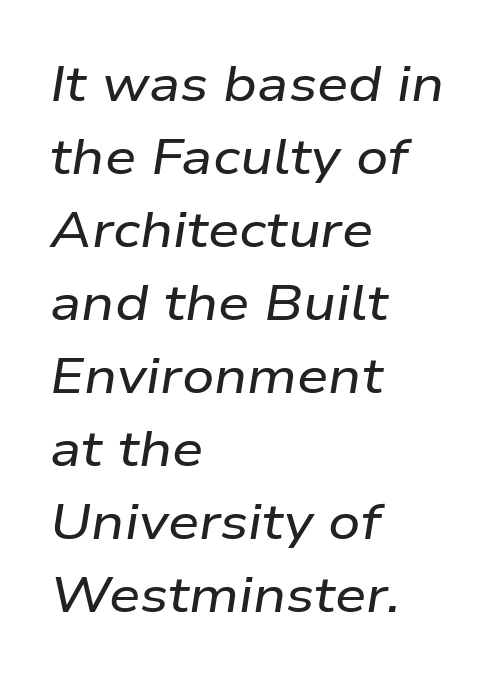
The image shows 50 px wide type, italic (leaning right); set left-aligned, normal line spacing (1.46x), normal letter spacing, not underlined; low stroke contrast and a medium x-height.
